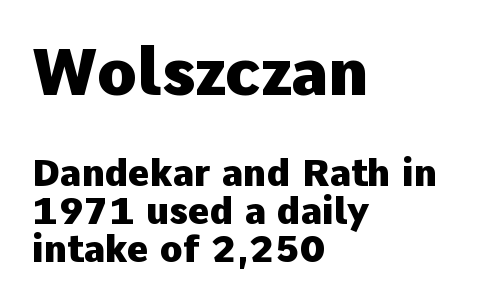
{"serif": "no", "italic": "no", "bold": "yes", "weight": "heavy", "width": "normal", "stroke_contrast": "low", "x_height": "medium", "monospaced": "no", "underline": "no", "align": "left", "line_spacing": "tight", "line_spacing_ratio": 1.02, "letter_spacing": "normal", "letter_spacing_em": 0.0, "larger_block": "first", "size_ratio": 1.76, "glyph_px": 65}
